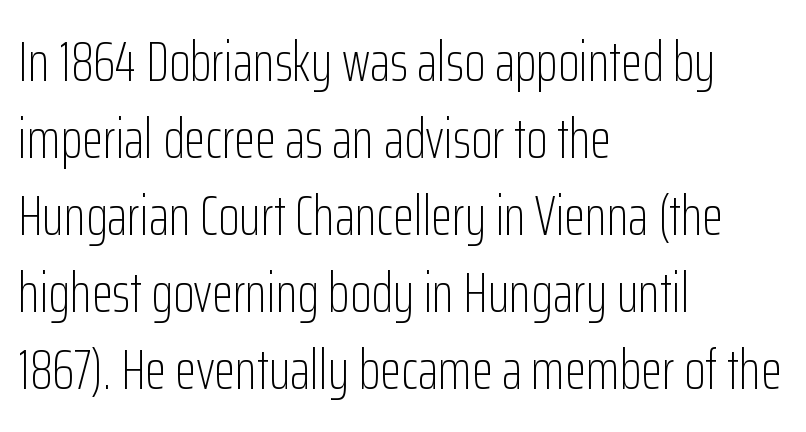
The image shows 55 px light, condensed sans-serif type, upright; set left-aligned, normal line spacing (1.4x), normal letter spacing, not underlined; low stroke contrast and a medium x-height.
